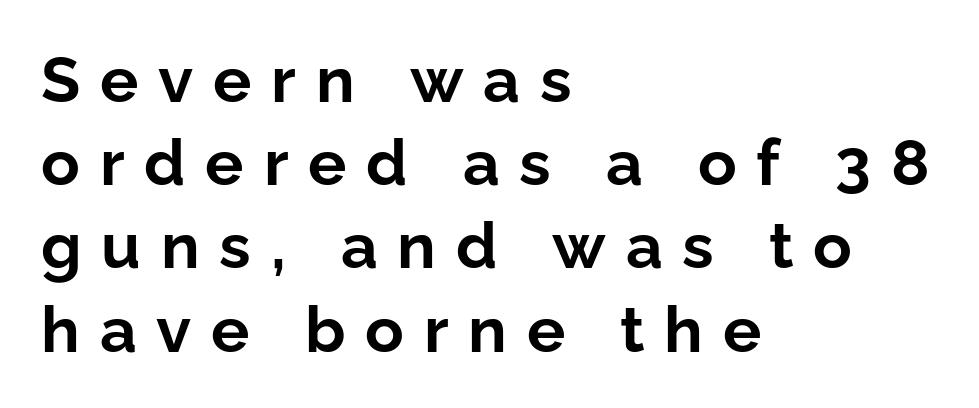
{"serif": "no", "italic": "no", "bold": "yes", "weight": "bold", "width": "normal", "stroke_contrast": "low", "x_height": "medium", "monospaced": "no", "underline": "no", "align": "left", "line_spacing": "normal", "line_spacing_ratio": 1.3, "letter_spacing": "wide", "letter_spacing_em": 0.31, "glyph_px": 64}
